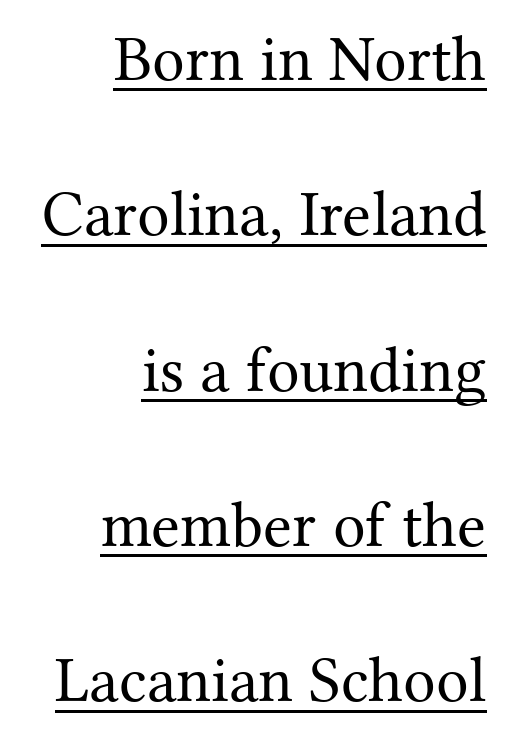
{"serif": "yes", "italic": "no", "bold": "no", "weight": "regular", "width": "normal", "stroke_contrast": "medium", "x_height": "medium", "monospaced": "no", "underline": "yes", "align": "right", "line_spacing": "loose", "line_spacing_ratio": 2.39, "letter_spacing": "normal", "letter_spacing_em": 0.0, "glyph_px": 65}
